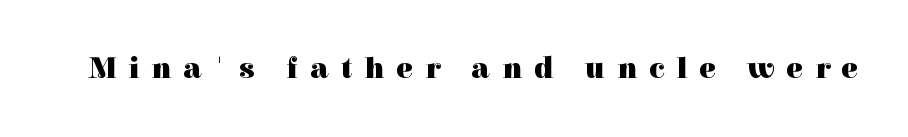
Q: Is the text bold? A: Yes.
Q: Is the text italic (slanted)? A: No, it is upright.
Q: Is the typeface a serif or a sans-serif typeface? A: Serif.
Q: Is the text underlined? A: No.
Q: Is the spacing between letters normal or unusually wide? A: Unusually wide.
Q: Width (condensed, normal, or wide)? A: Normal.
Q: Stroke contrast? A: High.
Q: x-height? A: Medium.
Q: Monospaced? A: No.
